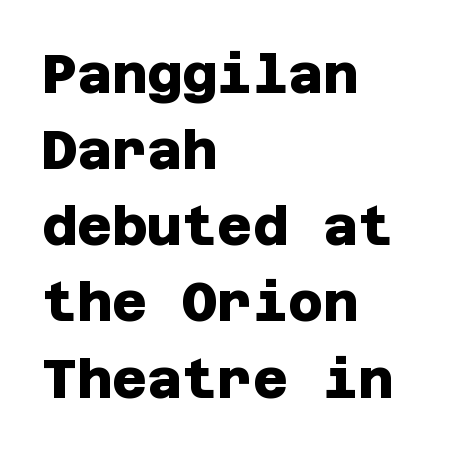
Q: Is the text bold? A: Yes.
Q: Is the typeface a serif or a sans-serif typeface? A: Sans-serif.
Q: Is the text underlined? A: No.
Q: How is the paragraph aligned? A: Left-aligned.
Q: Is the spacing between letters normal or unusually wide? A: Normal.
Q: Is the spacing between lines tight, normal or loose? A: Normal.
Q: Width (condensed, normal, or wide)? A: Normal.
Q: Stroke contrast? A: Low.
Q: x-height? A: Large.
